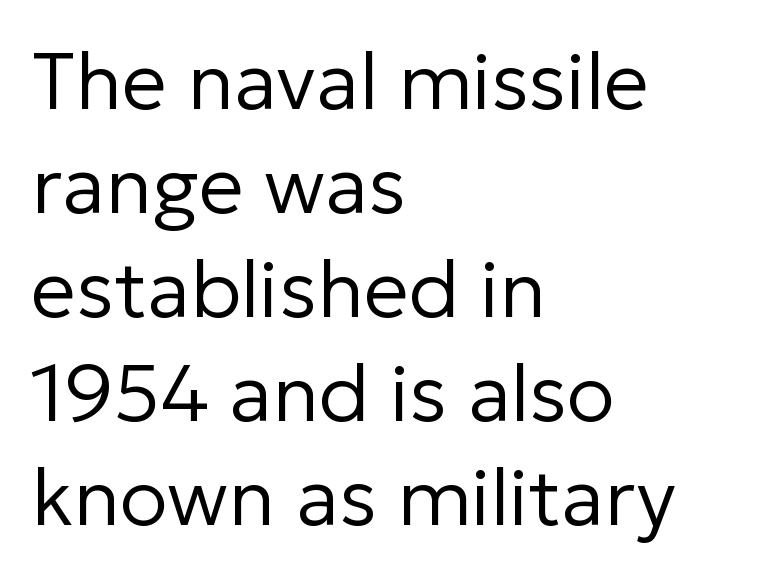
The image shows 80 px regular-weight sans-serif type, upright; set left-aligned, normal line spacing (1.3x), normal letter spacing, not underlined; low stroke contrast and a medium x-height.
